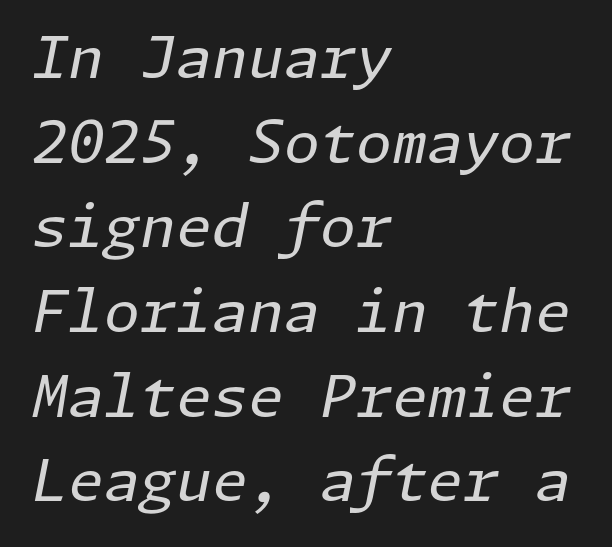
{"italic": "yes", "lean": "right", "slant_degrees": 11, "bold": "no", "weight": "regular", "width": "normal", "stroke_contrast": "low", "x_height": "medium", "underline": "no", "align": "left", "line_spacing": "normal", "line_spacing_ratio": 1.46, "letter_spacing": "normal", "letter_spacing_em": 0.0, "glyph_px": 58}
